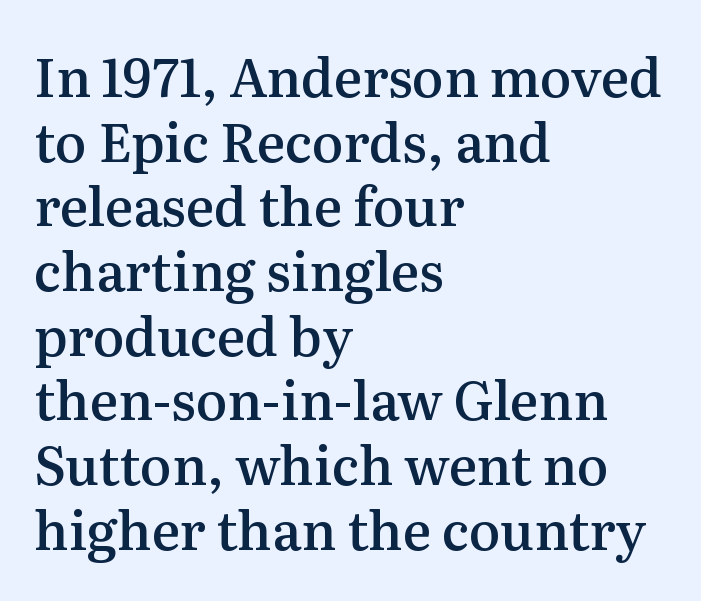
{"serif": "yes", "italic": "no", "bold": "semi", "weight": "semibold", "width": "normal", "stroke_contrast": "medium", "x_height": "medium", "monospaced": "no", "underline": "no", "align": "left", "line_spacing_ratio": 1.22, "letter_spacing": "normal", "letter_spacing_em": 0.0, "glyph_px": 53}
